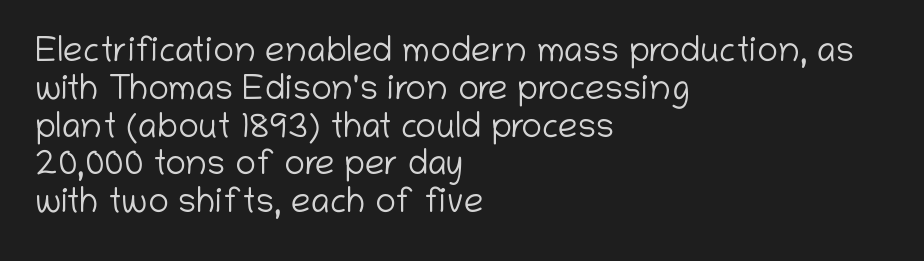
Short and long lines alike share a common starting point at left. The passage shown is typed in a proportional face where columns would drift. Ink coverage per letter is moderate at most. The line-height multiplier appears low, near solid setting.
